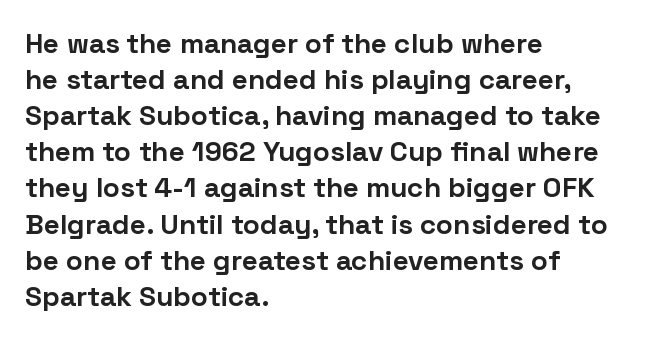
Q: Is the text bold? A: Yes.
Q: Is the text italic (slanted)? A: No, it is upright.
Q: Is the typeface a serif or a sans-serif typeface? A: Sans-serif.
Q: Is the text underlined? A: No.
Q: How is the paragraph aligned? A: Left-aligned.
Q: Is the spacing between letters normal or unusually wide? A: Normal.
Q: Is the spacing between lines tight, normal or loose? A: Normal.
Q: Width (condensed, normal, or wide)? A: Normal.
Q: Stroke contrast? A: Low.
Q: x-height? A: Medium.
Q: Monospaced? A: No.
